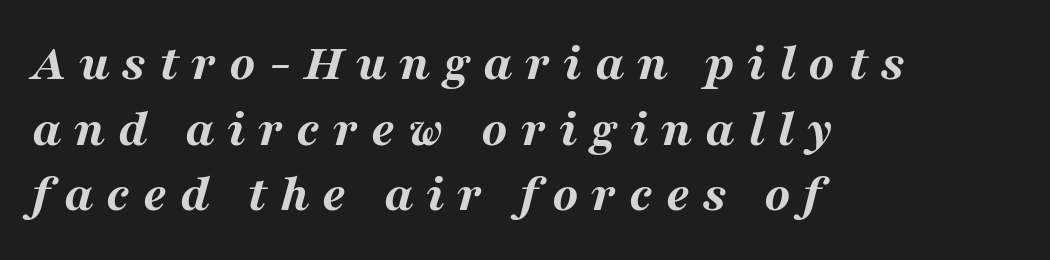
Character widths vary here, with narrow letters taking less room than wide ones. Compared with ordinary roman type, these characters are visibly tilted. Notice how the passage keeps a crisp vertical edge on the left only. Does the weight exceed regular? Yes, all the way to bold.
